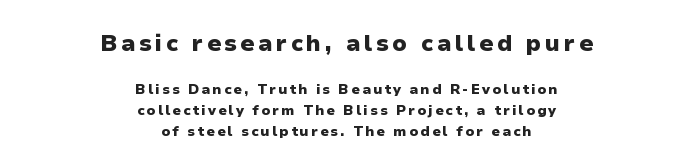
{"italic": "no", "bold": "yes", "underline": "no", "align": "center", "line_spacing": "normal", "line_spacing_ratio": 1.48, "larger_block": "first", "size_ratio": 1.64, "glyph_px": 23}
